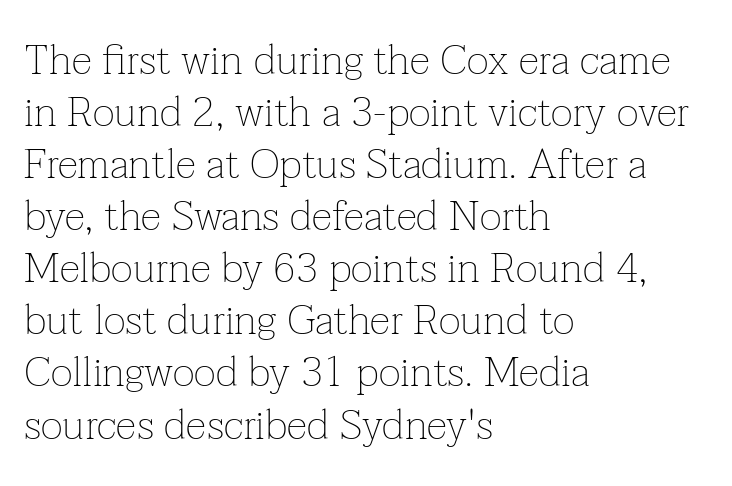
The image shows 42 px thin serif type, upright; set left-aligned, line spacing 1.24x, normal letter spacing, not underlined; low stroke contrast and a medium x-height.
